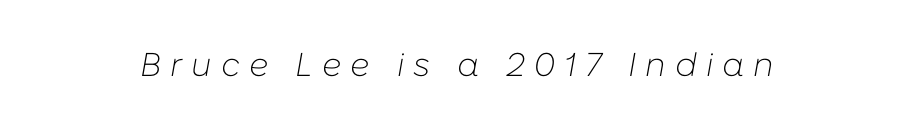
Students, note that the glyphs here are deliberately spaced far apart. Each letter keeps its own natural width here, so spacing adapts to shape. A bare baseline throughout the passage. The lettering tilts uniformly, giving the passage an italic look. No chunkiness to these letters — they're not bold.
